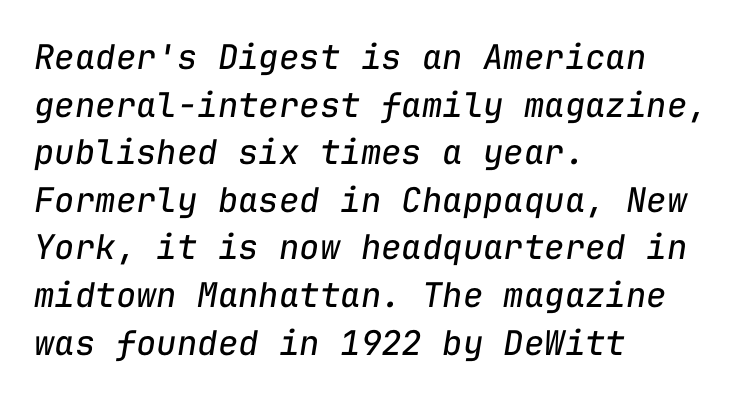
Q: Is the text bold? A: No.
Q: Is the text italic (slanted)? A: Yes, it leans right by about 9 degrees.
Q: Is the text underlined? A: No.
Q: How is the paragraph aligned? A: Left-aligned.
Q: Is the spacing between letters normal or unusually wide? A: Normal.
Q: Is the spacing between lines tight, normal or loose? A: Normal.
Q: Width (condensed, normal, or wide)? A: Normal.
Q: Stroke contrast? A: Low.
Q: x-height? A: Medium.
Q: Monospaced? A: Yes.
